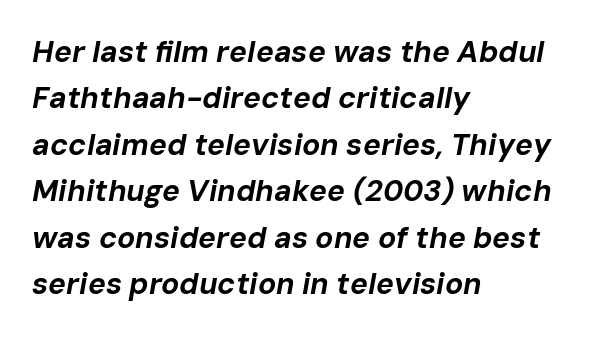
Check under the words: just untouched page. Notice how the stems are inclined rather than vertical — that's the hallmark of italics. Does the copy run flush right? No — it runs flush left. Strong, thick strokes mark this as bold type. A typesetter would call this zero additional tracking. The designer left line spacing at the default.
